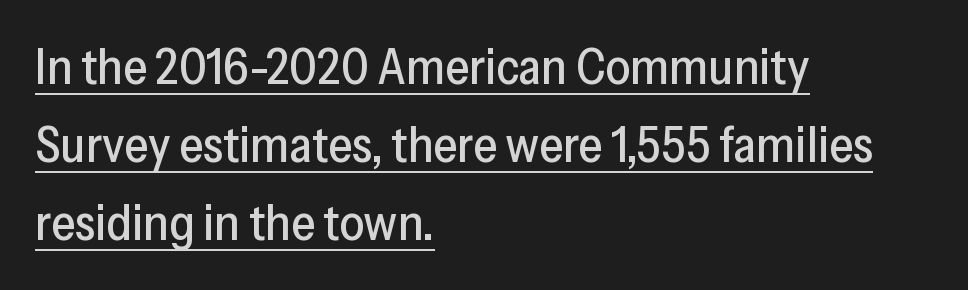
Underlined type. Is there much room between lines? A standard amount, neither cramped nor airy. This sample has the flowing, uneven cadence of proportional lettering. These lines keep a tight, regular rhythm from letter to letter.
